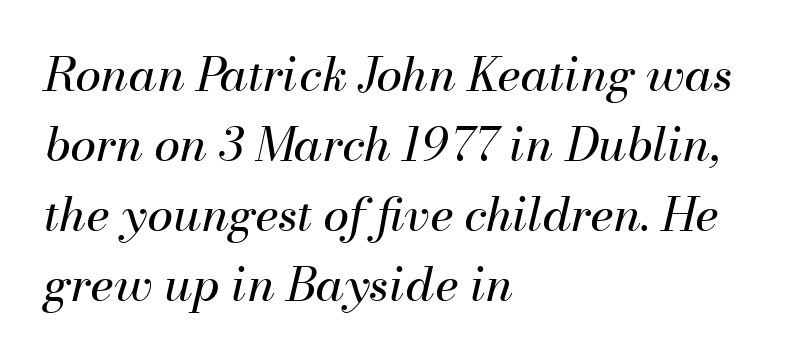
This sample is left-justified, so line endings fall wherever the words run out. Nothing unusual about the tracking: characters are spaced as the font intends. Heaviness? Minimal to ordinary, like unemphasized prose. The line-height multiplier appears to be the usual default.
